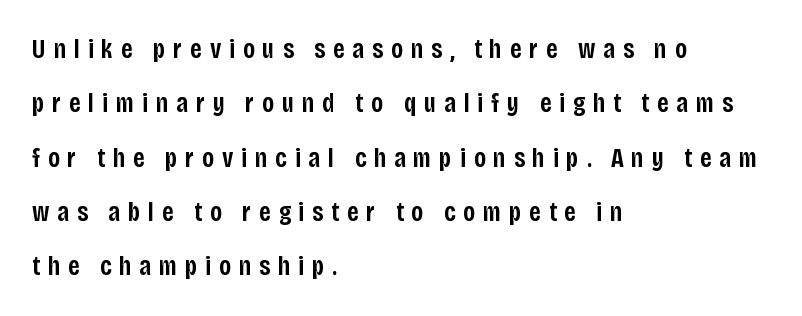
The image shows 27 px text type, upright; set left-aligned, loose line spacing (2.01x), unusually wide letter spacing (+0.29 em), not underlined.
